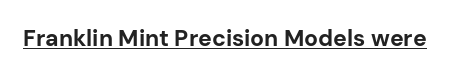
The image shows 23 px bold type, upright; set normal letter spacing, underlined.
